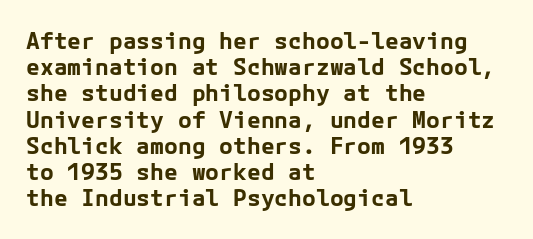
{"italic": "no", "bold": "yes", "underline": "no", "align": "left", "line_spacing": "tight", "line_spacing_ratio": 1.14, "letter_spacing": "normal", "letter_spacing_em": 0.0, "glyph_px": 23}
